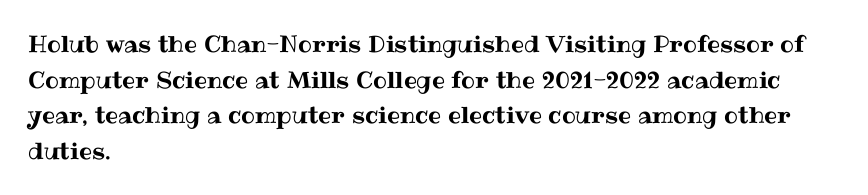
Every row of glyphs begins at an identical x-position on the left. The passage shown has conventional tracking throughout. A typesetter would mark this as roman, not italic. Letters rest on an invisible, unmarked baseline. In terms of leading, this rendering sits right in the middle.
